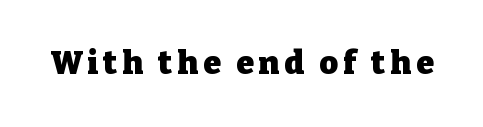
Words float on clear page, feet unadorned. Strokes here are thick enough to call this a true bold. Each letter keeps its own natural width here, so spacing adapts to shape. In terms of letterform style, serifs are clearly present. Ascenders rise straight up at ninety degrees.
